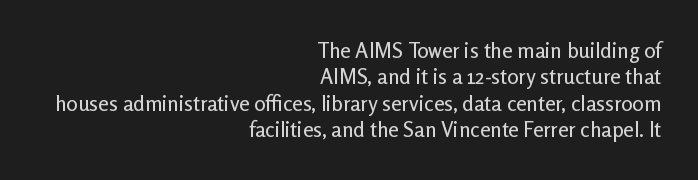
Q: Is the text italic (slanted)? A: No, it is upright.
Q: Is the text underlined? A: No.
Q: How is the paragraph aligned? A: Right-aligned.
Q: Is the spacing between letters normal or unusually wide? A: Normal.
Q: Is the spacing between lines tight, normal or loose? A: Normal.
